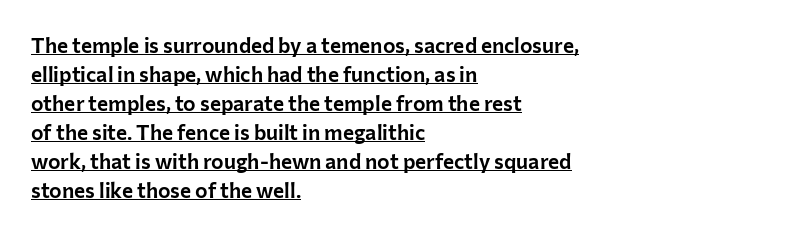
{"italic": "no", "underline": "yes", "align": "left", "line_spacing": "normal", "line_spacing_ratio": 1.38, "letter_spacing": "normal", "letter_spacing_em": 0.0, "glyph_px": 21}
